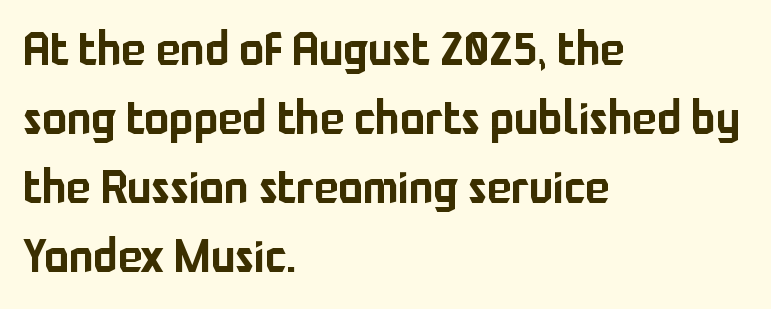
Q: Is the text italic (slanted)? A: No, it is upright.
Q: Is the typeface a serif or a sans-serif typeface? A: Sans-serif.
Q: Is the text underlined? A: No.
Q: How is the paragraph aligned? A: Left-aligned.
Q: Is the spacing between letters normal or unusually wide? A: Normal.
Q: Is the spacing between lines tight, normal or loose? A: Normal.
Q: Width (condensed, normal, or wide)? A: Normal.
Q: Stroke contrast? A: Low.
Q: x-height? A: Medium.
Q: Monospaced? A: No.
